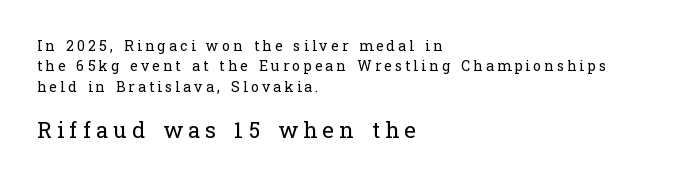
These two chunks differ in scale, with the bottom chunk taking the larger measure. In terms of posture, this sample is upright. Substantial extra tracking has been applied to these lines. Leftover space on each line is placed entirely after the last word.
